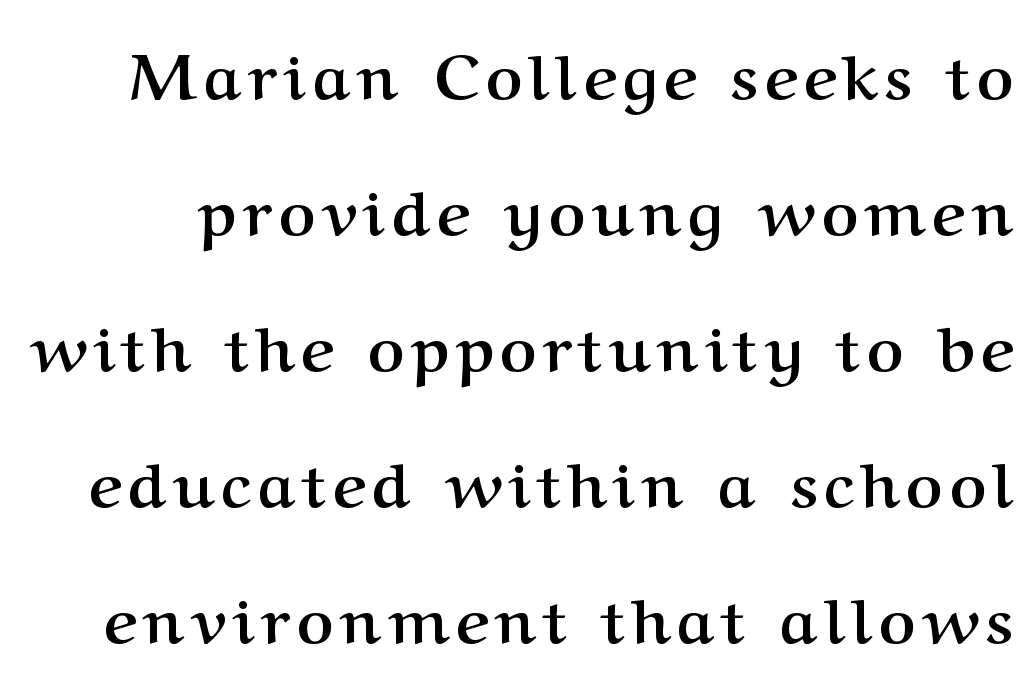
Q: Is the text bold? A: Yes.
Q: Is the text italic (slanted)? A: No, it is upright.
Q: Is the typeface a serif or a sans-serif typeface? A: Serif.
Q: Is the text underlined? A: No.
Q: Is the spacing between lines tight, normal or loose? A: Loose.
Q: Width (condensed, normal, or wide)? A: Normal.
Q: Stroke contrast? A: Medium.
Q: x-height? A: Medium.
Q: Monospaced? A: No.
